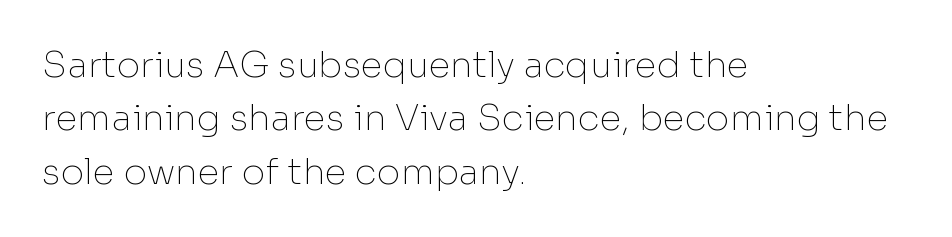
{"serif": "no", "italic": "no", "bold": "no", "weight": "thin", "width": "normal", "stroke_contrast": "low", "x_height": "medium", "monospaced": "no", "underline": "no", "align": "left", "line_spacing": "normal", "line_spacing_ratio": 1.48, "letter_spacing": "normal", "letter_spacing_em": 0.0, "glyph_px": 36}
